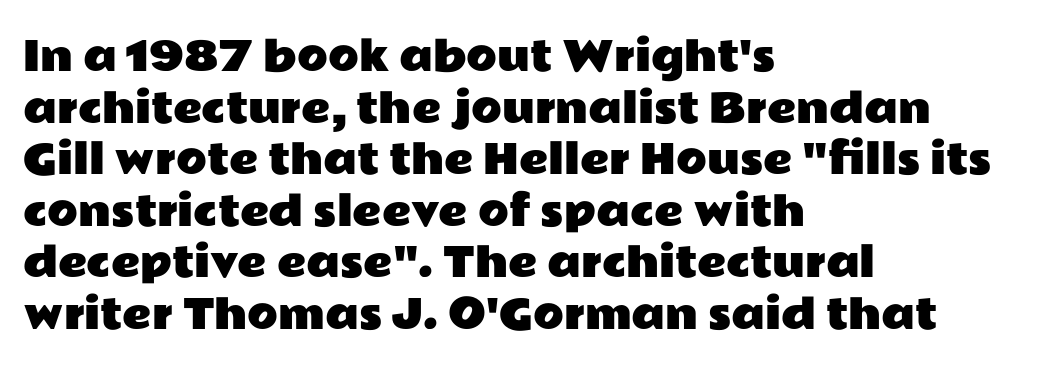
Spacing verdict: proportional, widths tailored to each character. Reading down the column, the eye jumps a familiar distance to each next line. Unmarked baselines from the first word to the last. Characters remain perfectly vertical along every line.
